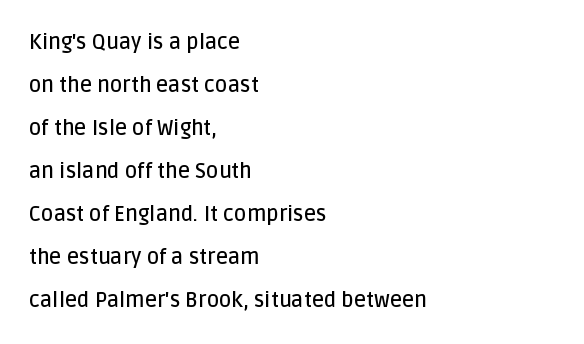
{"italic": "no", "bold": "semi", "underline": "no", "align": "left", "line_spacing": "loose", "line_spacing_ratio": 2.05, "letter_spacing": "normal", "letter_spacing_em": 0.0, "glyph_px": 21}
